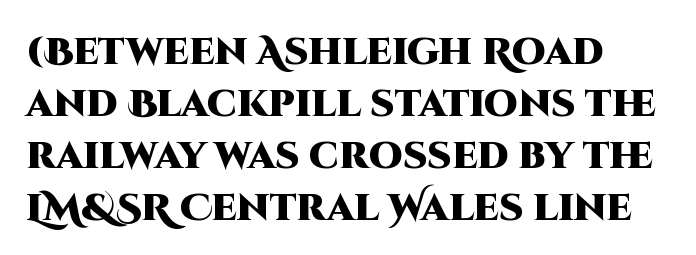
Q: Is the text bold? A: Yes.
Q: Is the text italic (slanted)? A: No, it is upright.
Q: Is the typeface a serif or a sans-serif typeface? A: Sans-serif.
Q: Is the text underlined? A: No.
Q: How is the paragraph aligned? A: Left-aligned.
Q: Is the spacing between letters normal or unusually wide? A: Normal.
Q: Is the spacing between lines tight, normal or loose? A: Normal.
Q: Width (condensed, normal, or wide)? A: Normal.
Q: Stroke contrast? A: High.
Q: x-height? A: Large.
Q: Monospaced? A: No.
